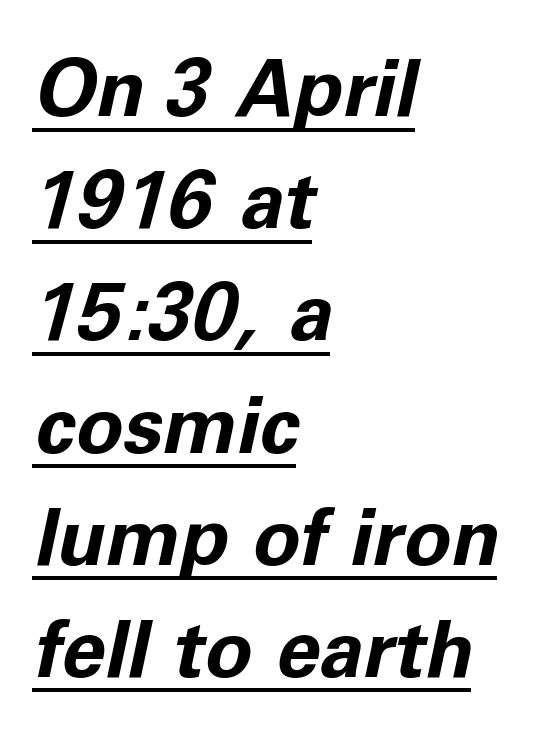
{"italic": "yes", "lean": "right", "slant_degrees": 11, "bold": "yes", "weight": "bold", "width": "normal", "stroke_contrast": "low", "x_height": "medium", "monospaced": "no", "underline": "yes", "align": "left", "line_spacing": "normal", "line_spacing_ratio": 1.42, "letter_spacing": "normal", "letter_spacing_em": 0.0, "glyph_px": 79}
